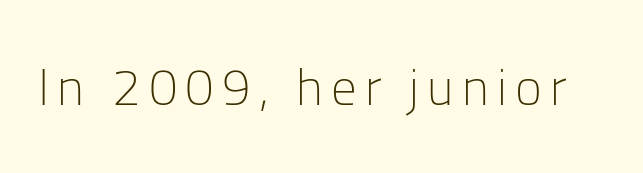
Q: Is the text bold? A: No.
Q: Is the text italic (slanted)? A: No, it is upright.
Q: Is the typeface a serif or a sans-serif typeface? A: Sans-serif.
Q: Is the text underlined? A: No.
Q: Width (condensed, normal, or wide)? A: Normal.
Q: Stroke contrast? A: Low.
Q: x-height? A: Medium.
Q: Monospaced? A: No.
